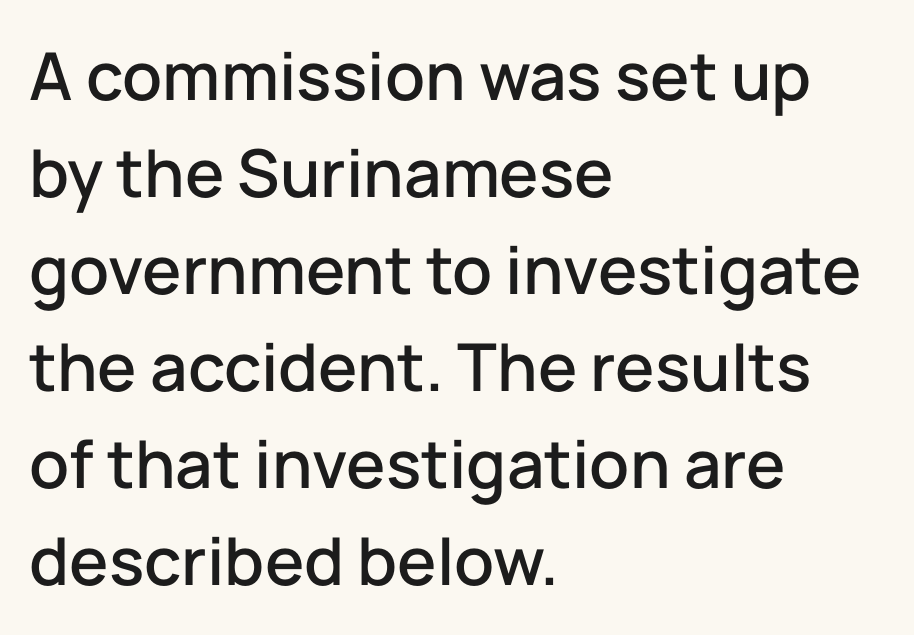
The horizontal fit of the characters is conventional and even. Horizontal bands of white between lines are of average thickness. Compared with a centered layout, this one pins lines to the left instead. I'd call this a sans setting — the letters go barefoot. Proportional: the letters do not fall into vertical columns. The letters stand straight up with perfectly vertical stems.
